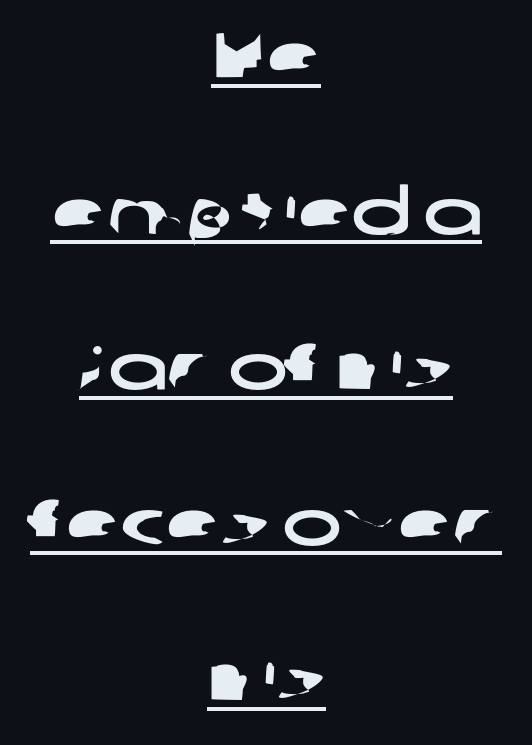
{"serif": "no", "width": "wide", "stroke_contrast": "low", "x_height": "medium", "monospaced": "no", "underline": "yes", "align": "center", "line_spacing": "loose", "line_spacing_ratio": 2.47, "letter_spacing": "normal", "letter_spacing_em": 0.0, "glyph_px": 63}
